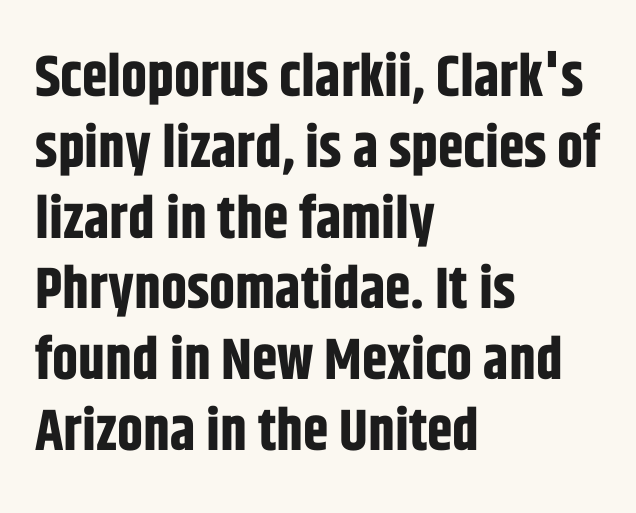
Style check: upright. Nobody drew a line under any word here. Are there feet on the stems? There aren't — it's a sans. What weight is shown? A full bold with thick strokes. The passage shown has conventional tracking throughout.
